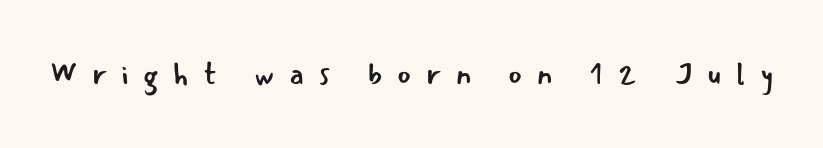
{"serif": "no", "italic": "no", "bold": "no", "weight": "regular", "width": "normal", "stroke_contrast": "low", "x_height": "small", "monospaced": "no", "underline": "no", "letter_spacing": "wide", "letter_spacing_em": 0.49, "glyph_px": 30}
